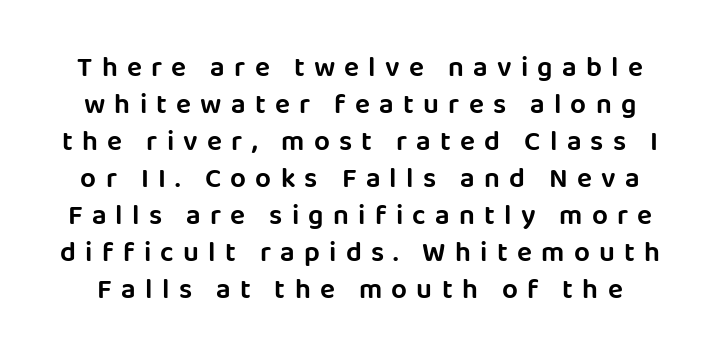
Q: Is the text italic (slanted)? A: No, it is upright.
Q: Is the typeface a serif or a sans-serif typeface? A: Sans-serif.
Q: Is the text underlined? A: No.
Q: Is the spacing between letters normal or unusually wide? A: Unusually wide.
Q: Is the spacing between lines tight, normal or loose? A: Normal.
Q: Width (condensed, normal, or wide)? A: Normal.
Q: Stroke contrast? A: Low.
Q: x-height? A: Large.
Q: Monospaced? A: No.
